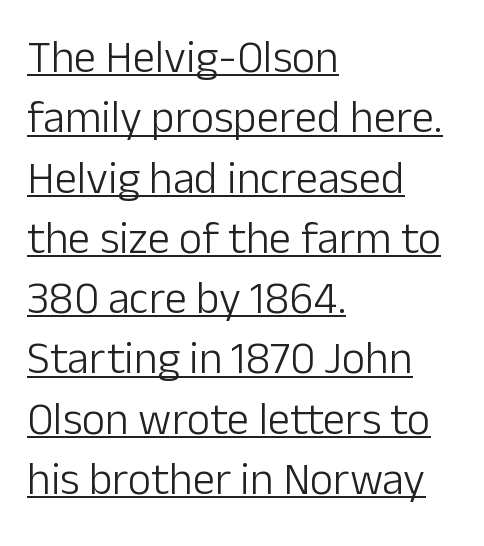
The rendering anchors every line to the left-hand side. This sample uses an upright cut, with every glyph sitting square on the baseline. Think standard paragraph weight, or any step lighter than that. The rendering shows plain stroke endings on the letterforms — a sans-serif design. Horizontal bands of white between lines are of average thickness. Short note: letters normally spaced.
